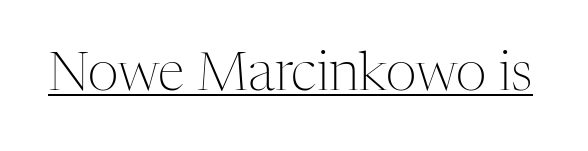
{"serif": "yes", "italic": "no", "bold": "no", "weight": "light", "width": "normal", "stroke_contrast": "medium", "x_height": "medium", "monospaced": "no", "underline": "yes", "letter_spacing": "normal", "letter_spacing_em": 0.0, "glyph_px": 54}
